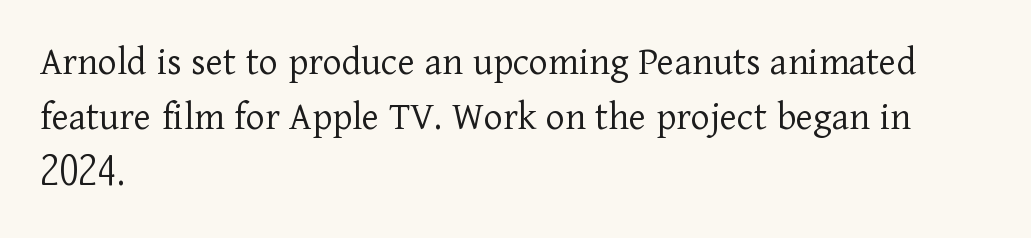
Q: Is the text bold? A: No.
Q: Is the text italic (slanted)? A: No, it is upright.
Q: Is the typeface a serif or a sans-serif typeface? A: Serif.
Q: Is the text underlined? A: No.
Q: How is the paragraph aligned? A: Left-aligned.
Q: Is the spacing between letters normal or unusually wide? A: Normal.
Q: Is the spacing between lines tight, normal or loose? A: Normal.
Q: Width (condensed, normal, or wide)? A: Normal.
Q: Stroke contrast? A: Low.
Q: x-height? A: Medium.
Q: Monospaced? A: No.
